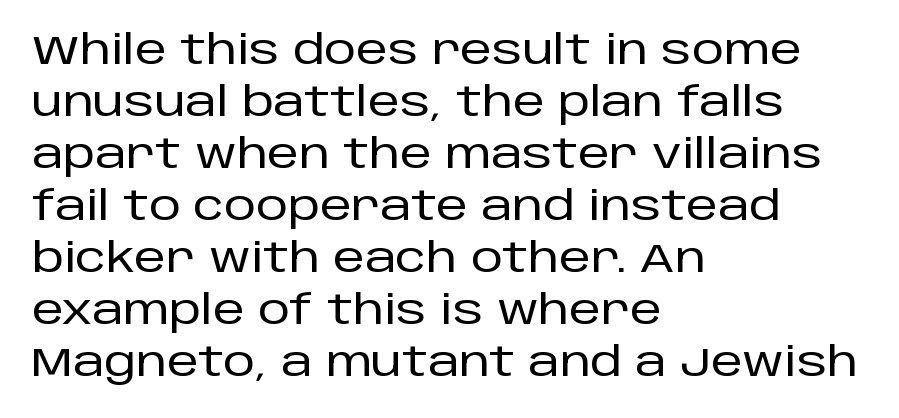
The image shows 40 px sans-serif type, upright; set left-aligned, normal line spacing (1.3x), normal letter spacing, not underlined; low stroke contrast and a large x-height.
